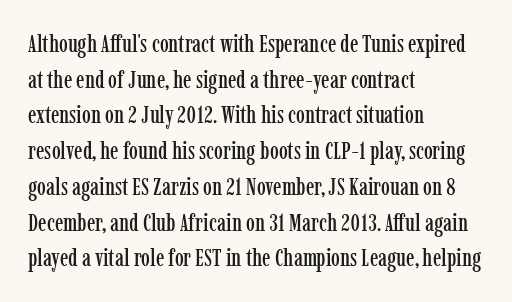
The image shows 25 px text type, upright; set left-aligned, normal line spacing (1.43x), normal letter spacing, not underlined.
